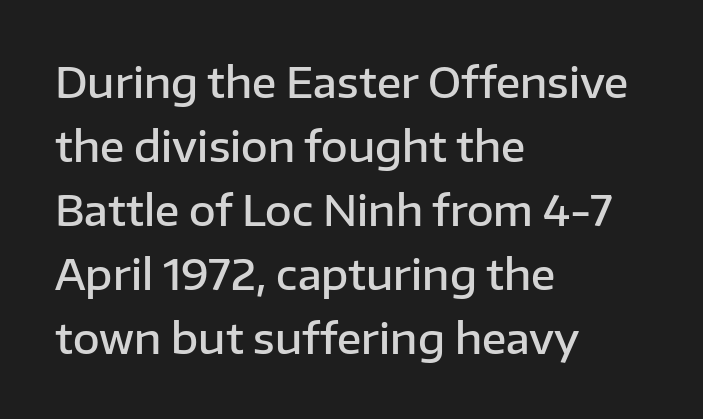
The image shows 41 px semibold sans-serif type, upright; set left-aligned, normal line spacing (1.56x), normal letter spacing, not underlined; low stroke contrast and a medium x-height.
